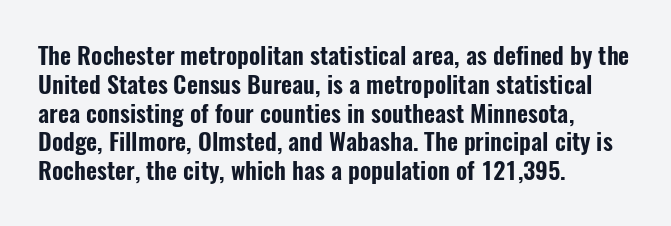
{"italic": "no", "underline": "no", "align": "left", "line_spacing_ratio": 1.2, "letter_spacing": "normal", "letter_spacing_em": 0.0, "glyph_px": 24}
